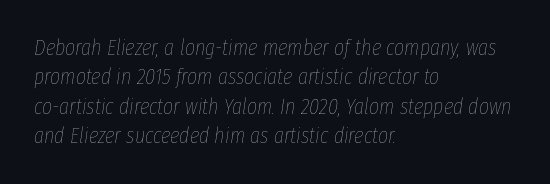
{"italic": "yes", "lean": "right", "slant_degrees": 8, "bold": "no", "underline": "no", "align": "left", "line_spacing": "normal", "line_spacing_ratio": 1.34, "letter_spacing": "normal", "letter_spacing_em": 0.0, "glyph_px": 22}
